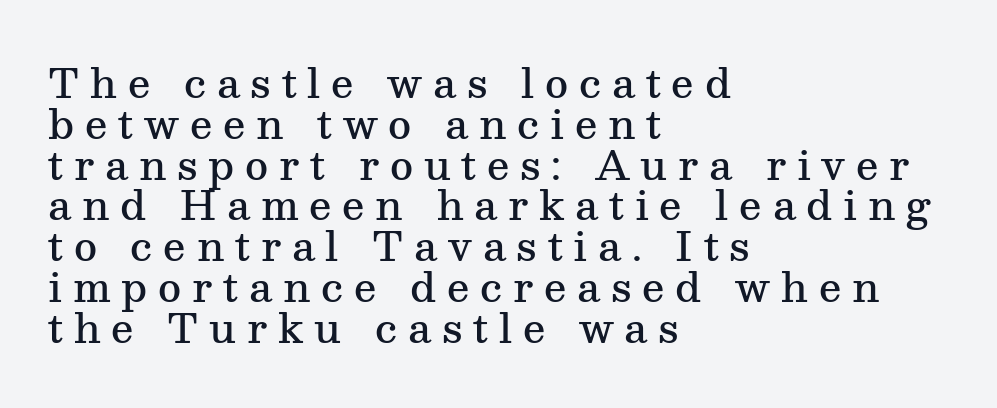
Q: Is the text bold? A: Semi-bold.
Q: Is the text italic (slanted)? A: No, it is upright.
Q: Is the typeface a serif or a sans-serif typeface? A: Serif.
Q: Is the text underlined? A: No.
Q: How is the paragraph aligned? A: Left-aligned.
Q: Is the spacing between letters normal or unusually wide? A: Unusually wide.
Q: Is the spacing between lines tight, normal or loose? A: Tight.
Q: Width (condensed, normal, or wide)? A: Normal.
Q: Stroke contrast? A: Medium.
Q: x-height? A: Medium.
Q: Monospaced? A: No.
